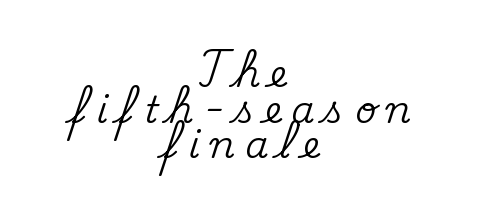
Q: Is the text italic (slanted)? A: Yes.
Q: Is the typeface a serif or a sans-serif typeface? A: Serif.
Q: Is the text underlined? A: No.
Q: How is the paragraph aligned? A: Centered.
Q: Is the spacing between letters normal or unusually wide? A: Unusually wide.
Q: Is the spacing between lines tight, normal or loose? A: Tight.
Q: Width (condensed, normal, or wide)? A: Normal.
Q: Stroke contrast? A: Medium.
Q: x-height? A: Small.
Q: Monospaced? A: No.
